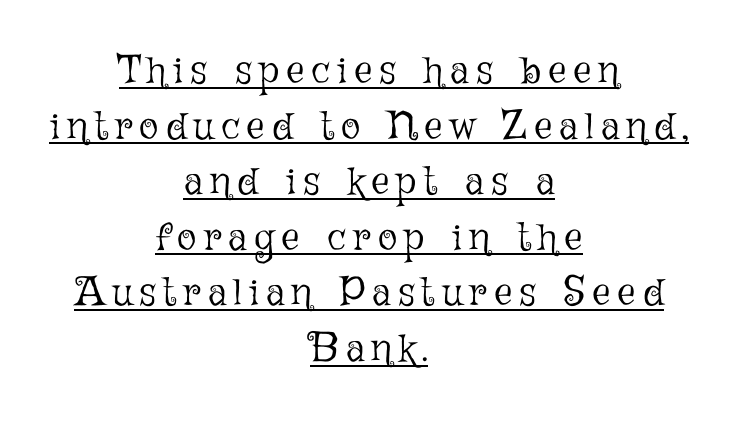
Q: Is the text bold? A: No.
Q: Is the text italic (slanted)? A: No, it is upright.
Q: Is the text underlined? A: Yes.
Q: How is the paragraph aligned? A: Centered.
Q: Is the spacing between lines tight, normal or loose? A: Normal.
Q: Width (condensed, normal, or wide)? A: Normal.
Q: Stroke contrast? A: Low.
Q: x-height? A: Medium.
Q: Monospaced? A: No.
